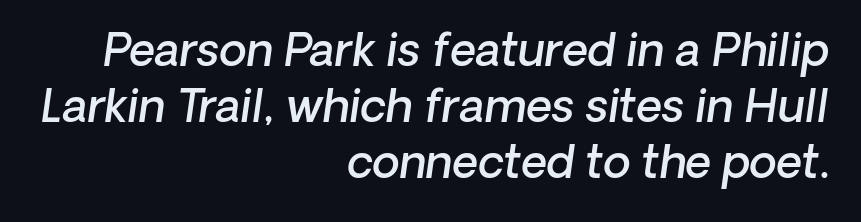
The image shows 45 px semibold sans-serif type; set right-aligned, line spacing 1.24x, normal letter spacing, not underlined; low stroke contrast and a medium x-height.
